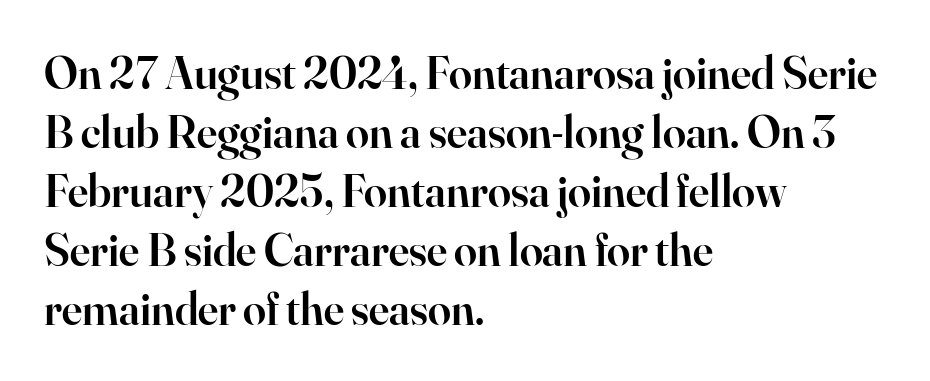
This is the in-between weight designers call semibold or demi. The compositor pushed each line to the left boundary. The face used here is seriffed, in the tradition of book romans. The leading is moderate, giving the passage an even texture.
